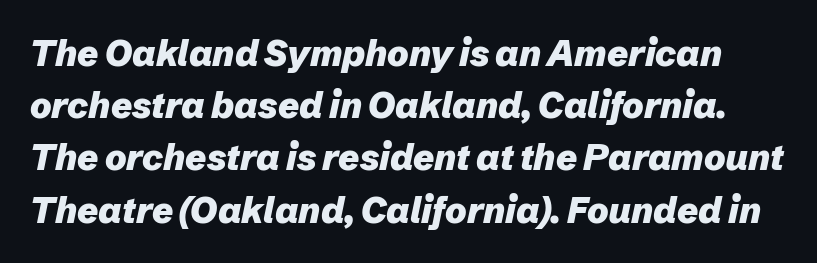
The letters are slanted; this is an italic face. Strong, thick strokes mark this as bold type. The letters advance in unequal steps, a hallmark of proportional type. The area under the type is left untouched.
